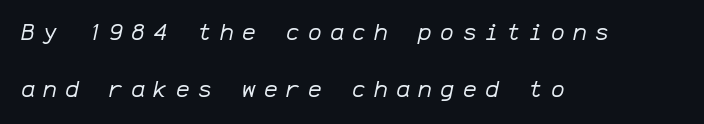
The font is comparable to plain body text, perhaps lighter. The passage shown leans; its letterforms are oblique. Short note: letters widely spaced. Descender tails drop into unmarked territory. Reading down the column, the eye jumps a long way to each next line.
